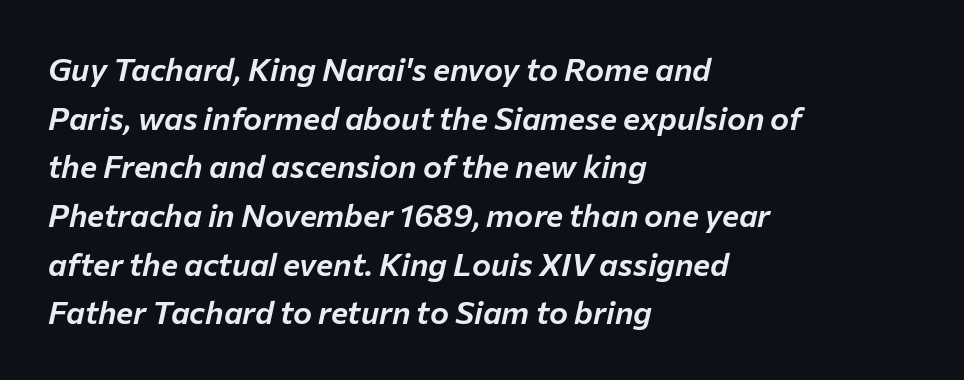
The space directly below the letters is spotless. A typesetter would call this proportional, since set widths differ per character. Nobody touched the tracking dial on this one. When letters slant like this, we call the style italic. Compared with typical paragraphs, the rows here are spaced about the same.
